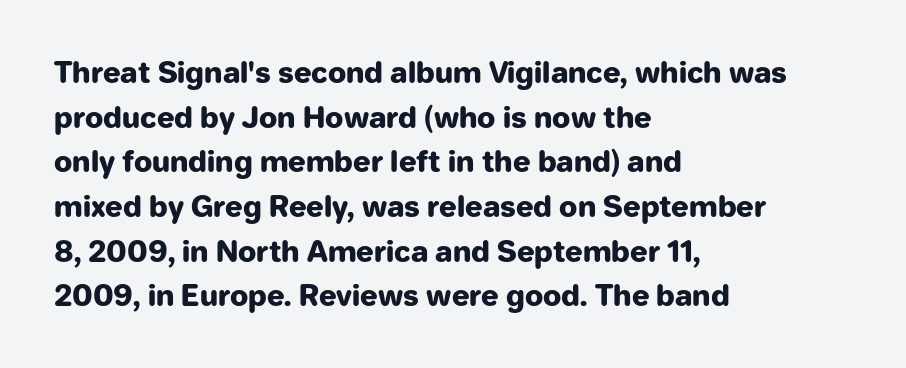
The image shows 29 px heavy sans-serif type, upright; set left-aligned, normal line spacing (1.54x), normal letter spacing, not underlined; low stroke contrast and a medium x-height.
